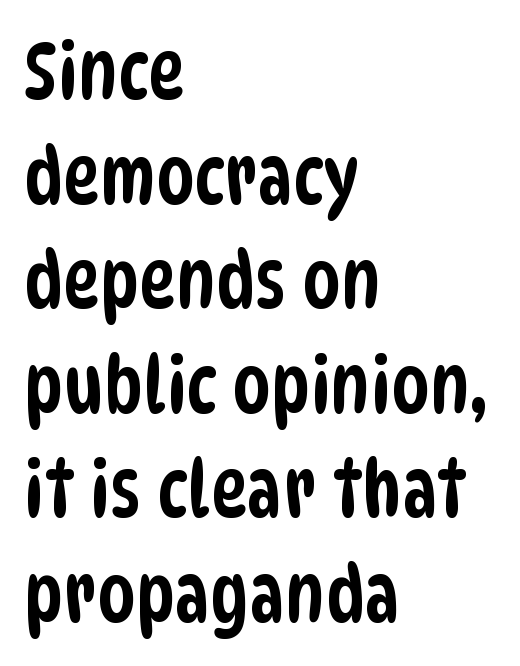
The passage shown stacks its lines at a standard gap. Words appear dense and cohesive because spacing is normal. Looks like regular typesetting: each glyph gets only the width it needs. The compositor pushed each line to the left boundary. The gap between lines stays unmarked.
